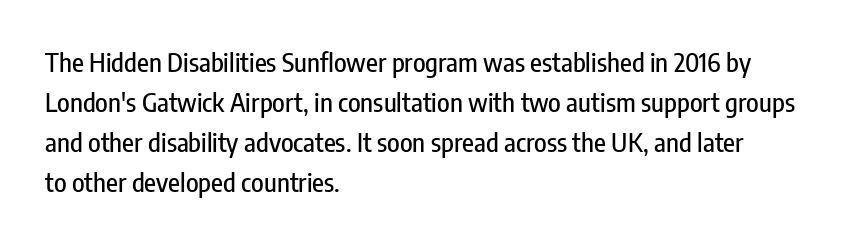
Descender tails drop into unmarked territory. Each word holds together tightly as a unit, with standard inter-letter gaps. Style check: upright. A student would call this left alignment; a typographer would say flush left, rag right. If you measured baseline to baseline, you'd find a middling distance.
